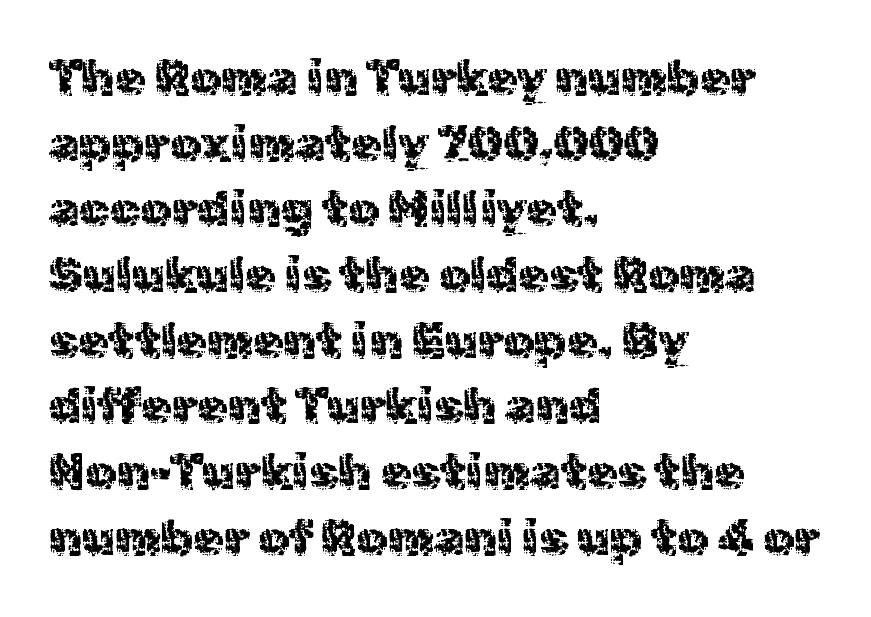
Q: Is the text bold? A: No.
Q: Is the text italic (slanted)? A: No, it is upright.
Q: Is the typeface a serif or a sans-serif typeface? A: Sans-serif.
Q: Is the text underlined? A: No.
Q: How is the paragraph aligned? A: Left-aligned.
Q: Is the spacing between letters normal or unusually wide? A: Normal.
Q: Is the spacing between lines tight, normal or loose? A: Normal.
Q: Width (condensed, normal, or wide)? A: Normal.
Q: x-height? A: Medium.
Q: Monospaced? A: No.
